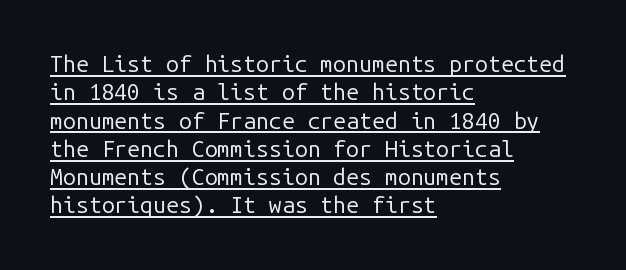
Has an underline been added? It has. Does extra space separate the letters? No, they use regular spacing. Rendered with straight, roman letterforms. Is the type heavy? It reads as light-to-regular instead. Where is the straight margin? On the left.
